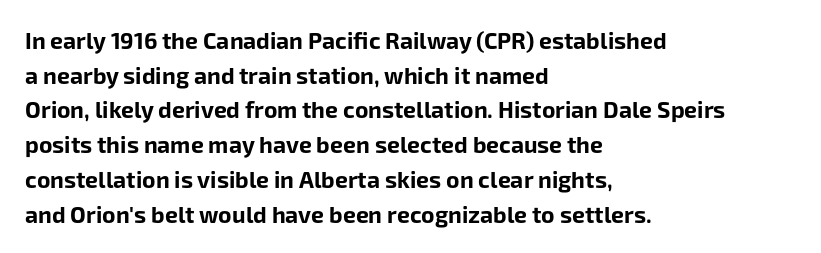
Q: Is the text bold? A: Yes.
Q: Is the text italic (slanted)? A: No, it is upright.
Q: Is the text underlined? A: No.
Q: How is the paragraph aligned? A: Left-aligned.
Q: Is the spacing between letters normal or unusually wide? A: Normal.
Q: Is the spacing between lines tight, normal or loose? A: Normal.
